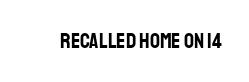
Q: Is the text italic (slanted)? A: No, it is upright.
Q: Is the text underlined? A: No.
Q: Is the spacing between letters normal or unusually wide? A: Normal.
